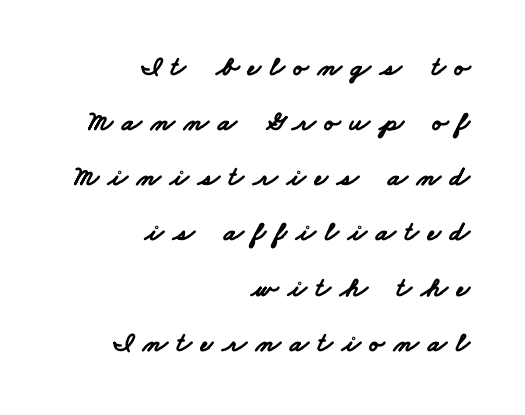
Q: Is the text bold? A: Yes.
Q: Is the typeface a serif or a sans-serif typeface? A: Sans-serif.
Q: Is the text underlined? A: No.
Q: How is the paragraph aligned? A: Right-aligned.
Q: Is the spacing between letters normal or unusually wide? A: Unusually wide.
Q: Is the spacing between lines tight, normal or loose? A: Loose.
Q: Width (condensed, normal, or wide)? A: Wide.
Q: Stroke contrast? A: Low.
Q: x-height? A: Small.
Q: Monospaced? A: No.
